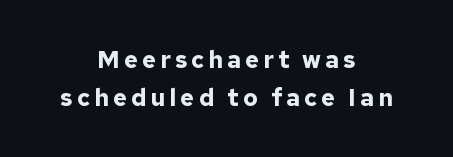
Q: Is the text bold? A: Yes.
Q: Is the text italic (slanted)? A: No, it is upright.
Q: Is the text underlined? A: No.
Q: How is the paragraph aligned? A: Centered.
Q: Is the spacing between lines tight, normal or loose? A: Normal.
